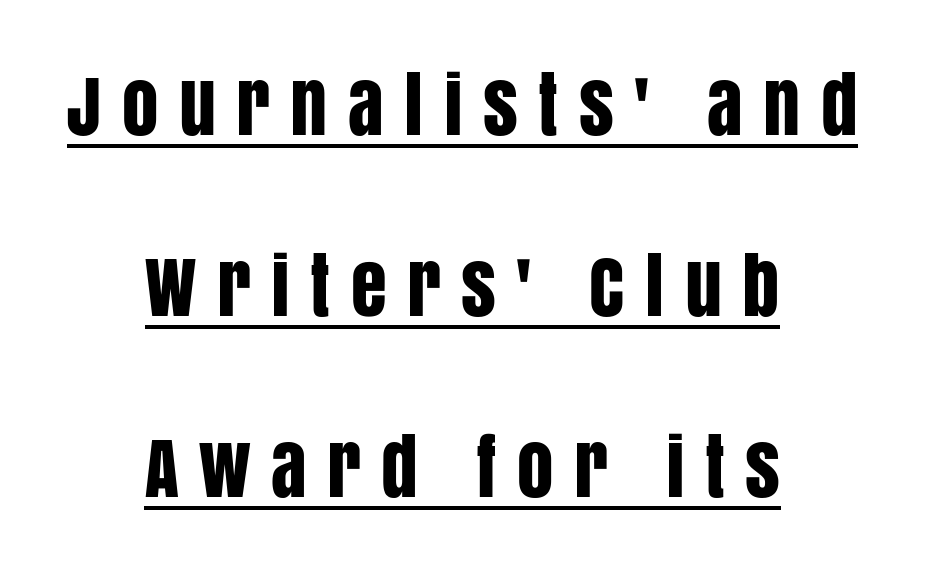
{"serif": "no", "italic": "no", "width": "condensed", "stroke_contrast": "low", "x_height": "large", "monospaced": "no", "underline": "yes", "align": "center", "line_spacing": "loose", "line_spacing_ratio": 2.48, "letter_spacing": "wide", "letter_spacing_em": 0.28, "glyph_px": 73}
